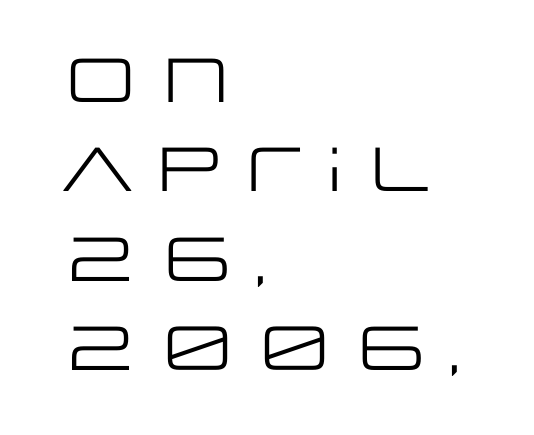
Posture: straight, roman, zero tilt. Line starts are locked; line ends wander. The space beneath each line is pristine and unruled. This rendering leaves character spacing at its baseline value. Nothing heavy about these letters — not bold at all.
